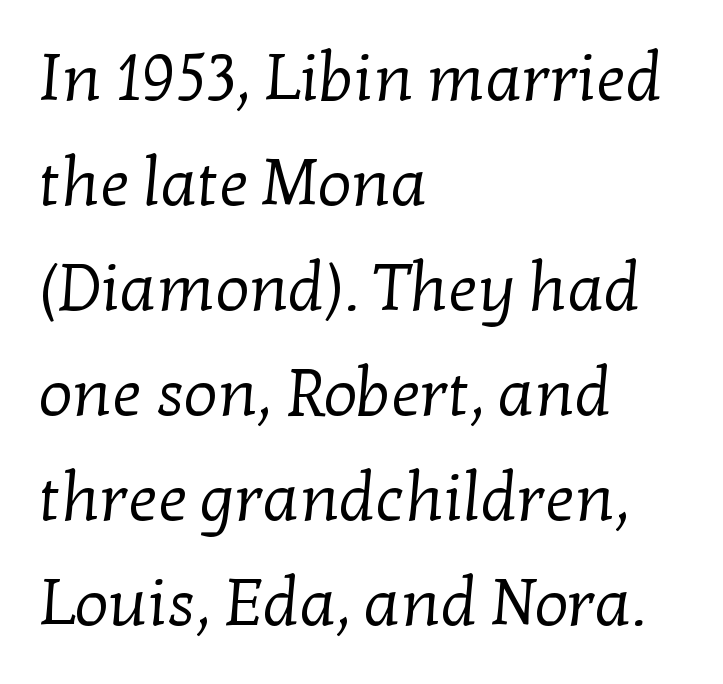
Does extra space separate the letters? No, they use regular spacing. The lines sit at an ordinary, default distance from one another. Nobody drew a line under any word here. These lines are rendered in a variable-pitch font. I'd call this a serif setting — the letters wear small feet. Short and long lines alike share a common starting point at left.
